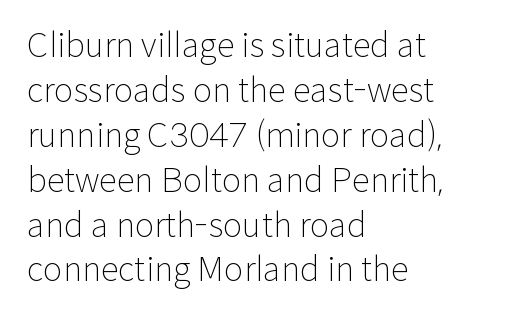
Quick note: underline off. Posture: straight, roman, zero tilt. You could call the tracking neutral — neither tight nor loose. The strokes carry an ordinary text weight at most.
